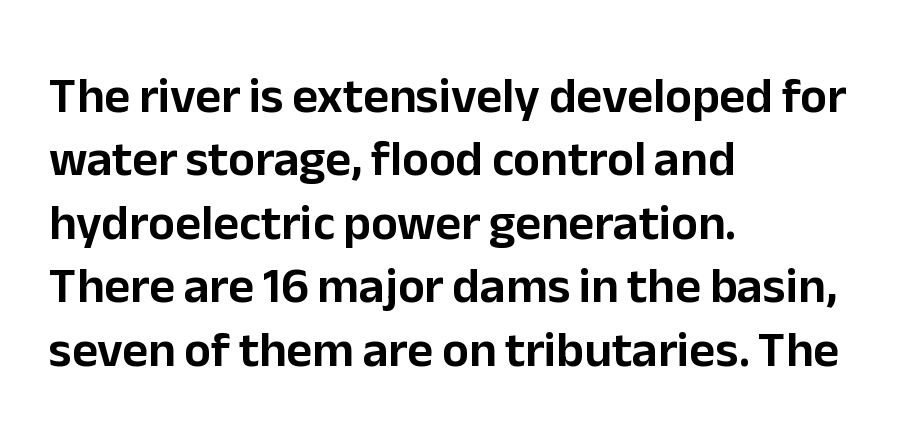
You can tell from the bare stems that sans-serif type was used. Tracking value appears to be zero — textbook default spacing. Think of a printed novel: that variable character pitch is what you see here. Just letters on the line, the space beneath them empty.
